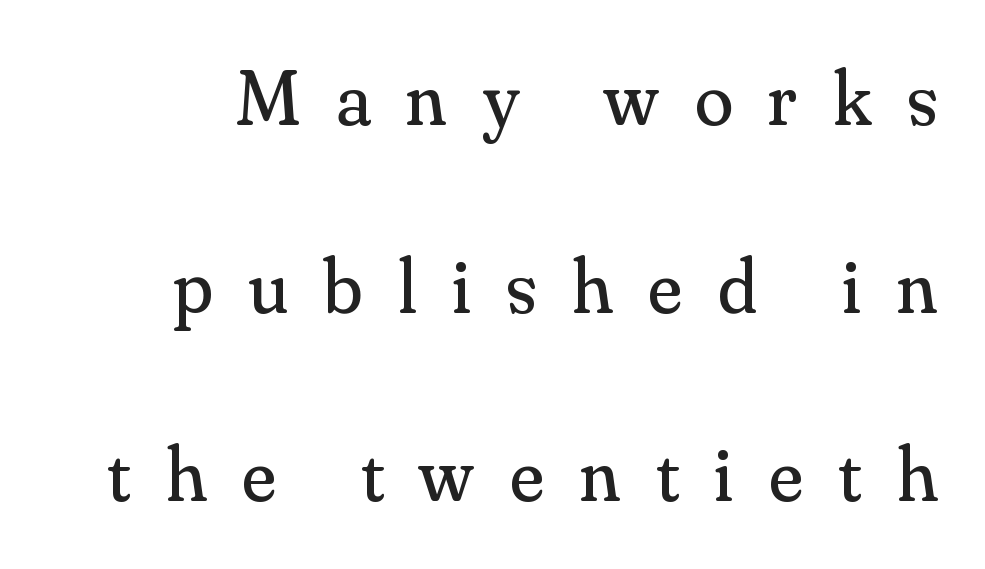
Q: Is the text bold? A: No.
Q: Is the text italic (slanted)? A: No, it is upright.
Q: Is the typeface a serif or a sans-serif typeface? A: Serif.
Q: Is the text underlined? A: No.
Q: Is the spacing between letters normal or unusually wide? A: Unusually wide.
Q: Is the spacing between lines tight, normal or loose? A: Loose.
Q: Width (condensed, normal, or wide)? A: Normal.
Q: Stroke contrast? A: Medium.
Q: x-height? A: Small.
Q: Monospaced? A: No.
